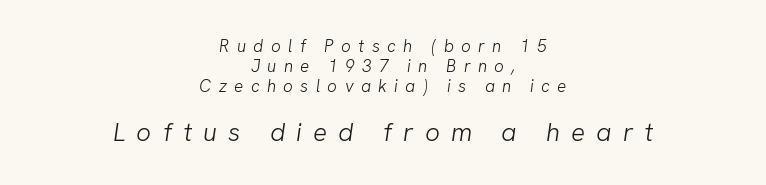
The image shows 26 px text type; set centered, line spacing 1.17x, unusually wide letter spacing (+0.43 em), not underlined; the second (bottom) block is 1.53x larger.
